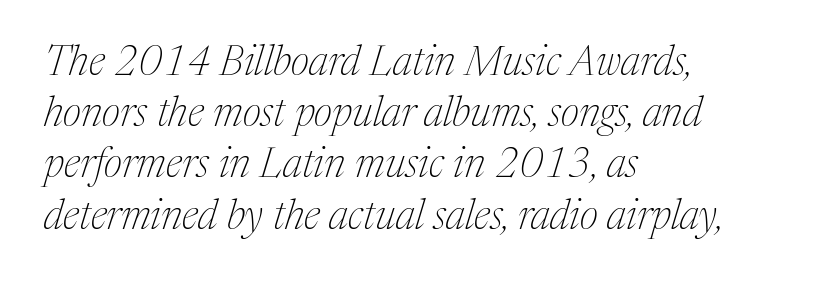
The image shows 41 px thin serif type, italic (leaning right); set left-aligned, normal line spacing (1.25x), normal letter spacing, not underlined; medium stroke contrast and a medium x-height.
